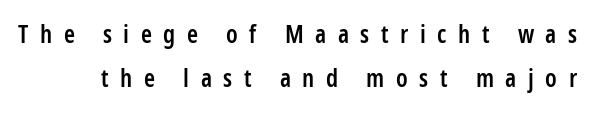
The image shows 25 px text type, upright; set line spacing 1.78x, unusually wide letter spacing (+0.46 em), not underlined.
